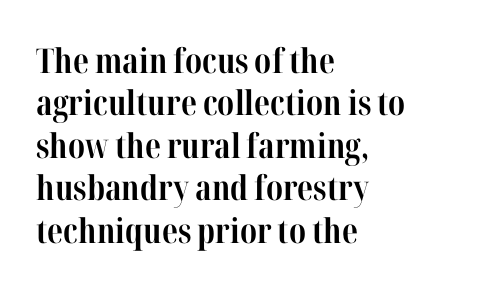
Q: Is the text bold? A: Yes.
Q: Is the text italic (slanted)? A: No, it is upright.
Q: Is the typeface a serif or a sans-serif typeface? A: Serif.
Q: Is the text underlined? A: No.
Q: How is the paragraph aligned? A: Left-aligned.
Q: Is the spacing between letters normal or unusually wide? A: Normal.
Q: Is the spacing between lines tight, normal or loose? A: Normal.
Q: Width (condensed, normal, or wide)? A: Condensed.
Q: Stroke contrast? A: High.
Q: x-height? A: Medium.
Q: Monospaced? A: No.
